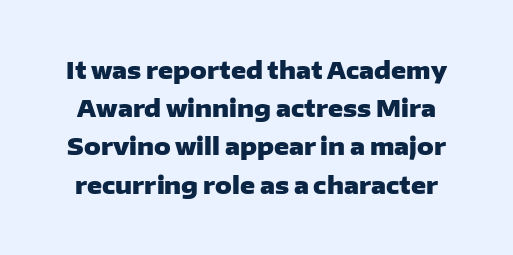
The image shows 23 px bold type, upright; set normal line spacing (1.66x), normal letter spacing, not underlined.
